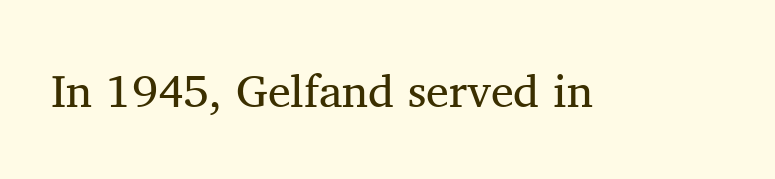
Q: Is the text bold? A: No.
Q: Is the text italic (slanted)? A: No, it is upright.
Q: Is the typeface a serif or a sans-serif typeface? A: Serif.
Q: Is the text underlined? A: No.
Q: Is the spacing between letters normal or unusually wide? A: Normal.
Q: Width (condensed, normal, or wide)? A: Normal.
Q: Stroke contrast? A: Medium.
Q: x-height? A: Medium.
Q: Monospaced? A: No.
